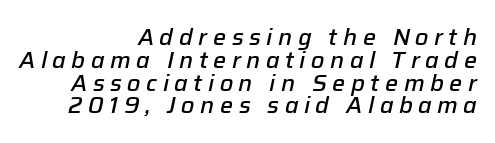
{"italic": "yes", "lean": "right", "slant_degrees": 12, "bold": "semi", "underline": "no", "align": "right", "line_spacing": "tight", "line_spacing_ratio": 0.99, "letter_spacing": "wide", "letter_spacing_em": 0.24, "glyph_px": 23}
